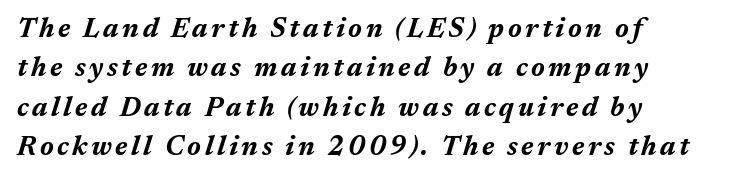
The image shows 27 px bold type, italic (leaning right); set left-aligned, normal line spacing (1.46x), not underlined.
